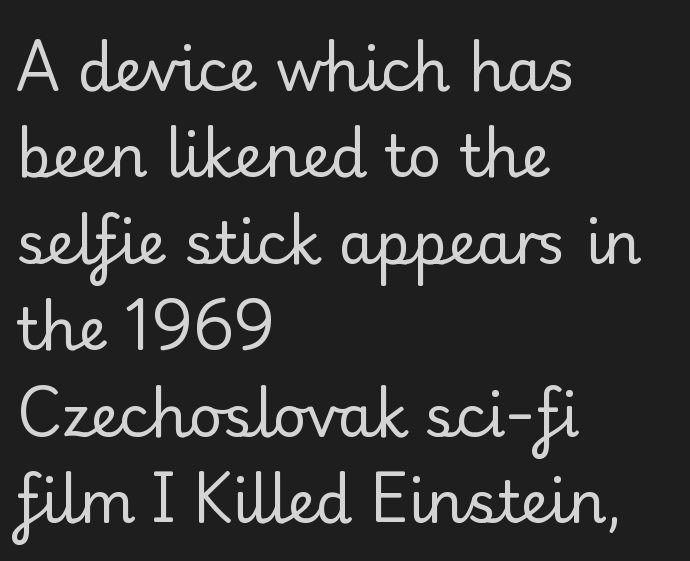
The image shows 58 px regular-weight serif type, upright; set left-aligned, normal line spacing (1.49x), normal letter spacing, not underlined; low stroke contrast and a small x-height.
